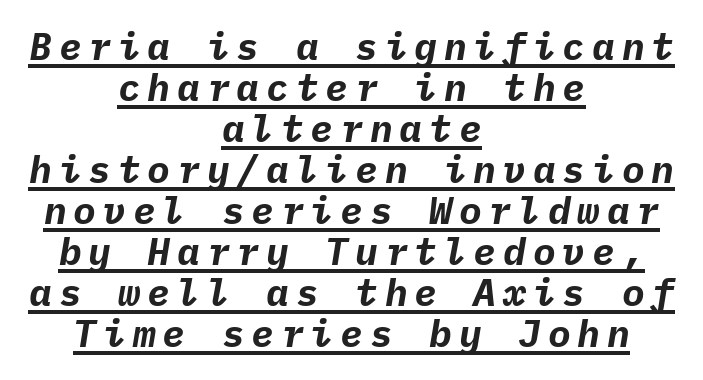
The image shows 38 px bold type, italic (leaning right), monospaced; set centered, tight line spacing (1.08x), underlined; low stroke contrast and a medium x-height.
